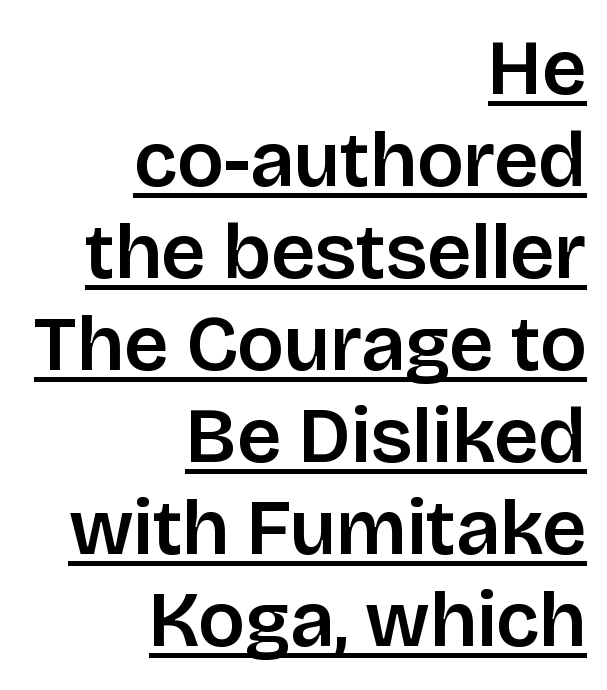
Q: Is the text italic (slanted)? A: No, it is upright.
Q: Is the typeface a serif or a sans-serif typeface? A: Sans-serif.
Q: Is the text underlined? A: Yes.
Q: How is the paragraph aligned? A: Right-aligned.
Q: Is the spacing between letters normal or unusually wide? A: Normal.
Q: Width (condensed, normal, or wide)? A: Normal.
Q: Stroke contrast? A: Low.
Q: x-height? A: Large.
Q: Monospaced? A: No.
